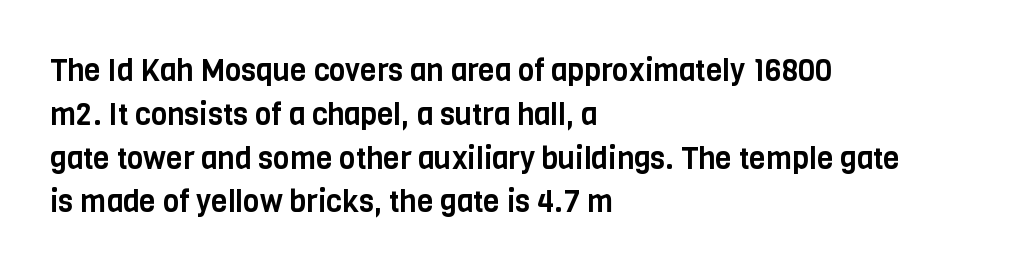
The image shows 30 px condensed sans-serif type, upright; set left-aligned, normal line spacing (1.46x), normal letter spacing, not underlined; low stroke contrast and a large x-height.
